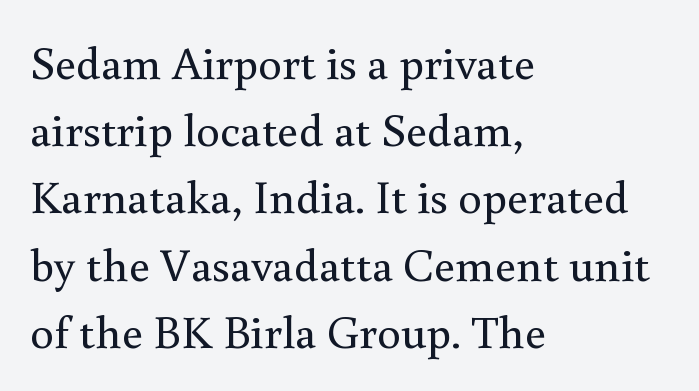
Characters remain perfectly vertical along every line. Do the characters align in a grid? No, the font is proportional. Teacher's note: observe the even left margin — that is flush-left alignment. Unlike a clean sans, this face finishes its strokes with serifs. Evenly set lines give the paragraph a standard silhouette. Spacing between characters is what you'd get straight out of the box.
